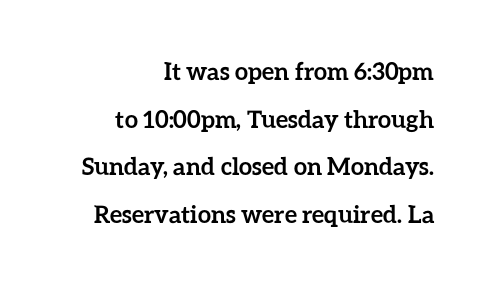
Q: Is the text bold? A: Yes.
Q: Is the text italic (slanted)? A: No, it is upright.
Q: Is the text underlined? A: No.
Q: How is the paragraph aligned? A: Right-aligned.
Q: Is the spacing between letters normal or unusually wide? A: Normal.
Q: Is the spacing between lines tight, normal or loose? A: Loose.
